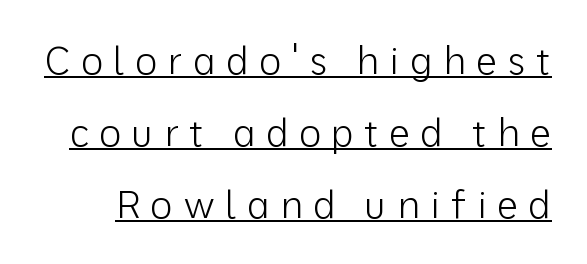
The lettering is marked with a stroke running underneath it. This sample uses expanded letter spacing, leaving extra air between glyphs. The letters stand upright; this is a roman face. Serif or sans? Sans — the stroke terminals are bare. The font is comparable to plain body text, perhaps lighter.
